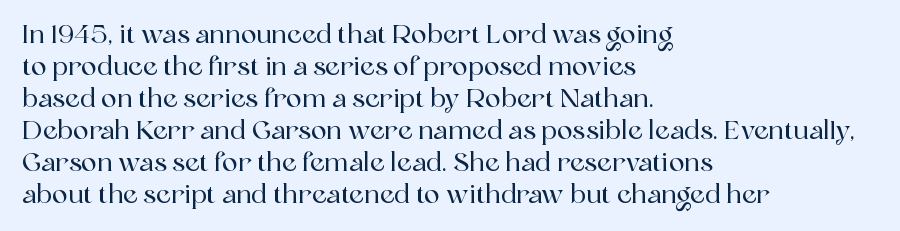
Standard letterfit; no display-style spreading of the glyphs. The string is rendered with underlining switched off. Compared with a centered layout, this one pins lines to the left instead. Vertical strokes here are truly vertical.
